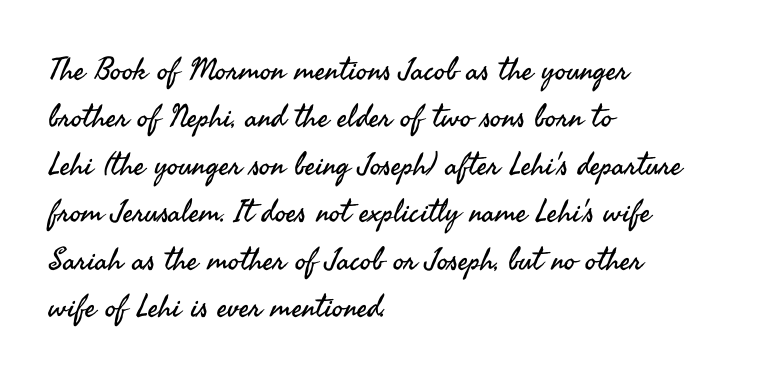
{"serif": "no", "bold": "no", "weight": "regular", "width": "normal", "stroke_contrast": "medium", "x_height": "small", "monospaced": "no", "underline": "no", "align": "left", "line_spacing": "normal", "line_spacing_ratio": 1.53, "letter_spacing": "normal", "letter_spacing_em": 0.0, "glyph_px": 31}
